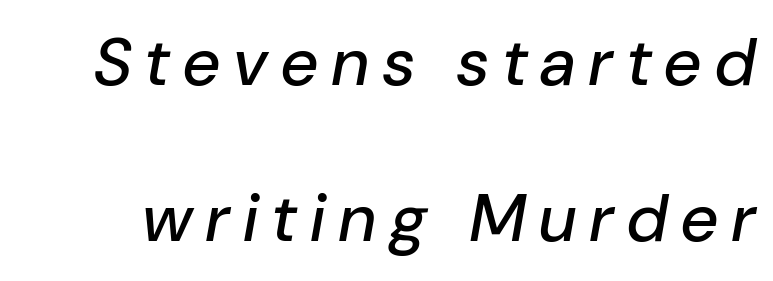
{"italic": "yes", "lean": "right", "slant_degrees": 10, "width": "normal", "stroke_contrast": "low", "x_height": "medium", "monospaced": "no", "underline": "no", "line_spacing": "loose", "line_spacing_ratio": 2.33, "letter_spacing": "wide", "letter_spacing_em": 0.21, "glyph_px": 67}
